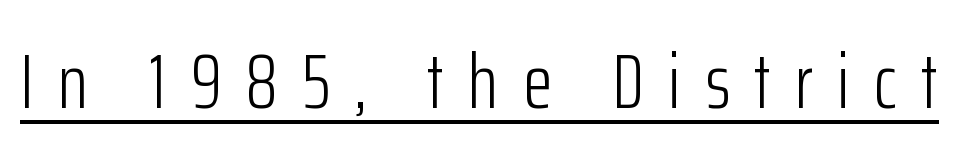
Q: Is the text bold? A: No.
Q: Is the text italic (slanted)? A: No, it is upright.
Q: Is the typeface a serif or a sans-serif typeface? A: Sans-serif.
Q: Is the text underlined? A: Yes.
Q: Is the spacing between letters normal or unusually wide? A: Unusually wide.
Q: Width (condensed, normal, or wide)? A: Condensed.
Q: Stroke contrast? A: Low.
Q: x-height? A: Medium.
Q: Monospaced? A: No.
